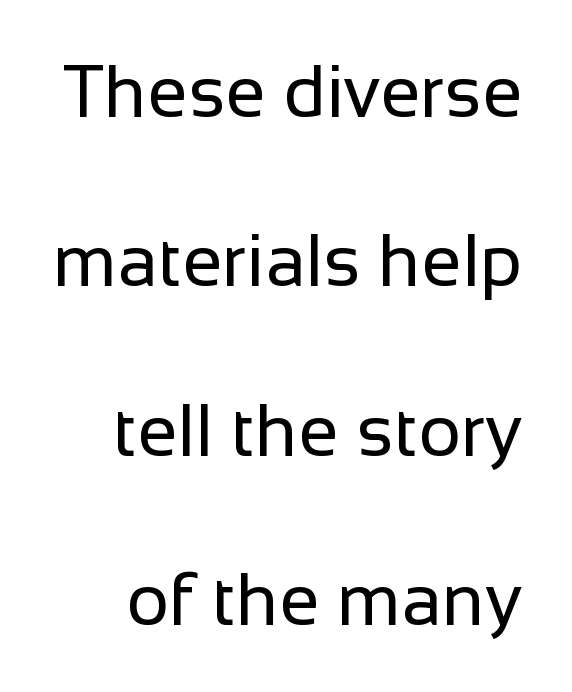
Q: Is the text bold? A: No.
Q: Is the text italic (slanted)? A: No, it is upright.
Q: Is the typeface a serif or a sans-serif typeface? A: Sans-serif.
Q: Is the text underlined? A: No.
Q: Is the spacing between letters normal or unusually wide? A: Normal.
Q: Is the spacing between lines tight, normal or loose? A: Loose.
Q: Width (condensed, normal, or wide)? A: Normal.
Q: Stroke contrast? A: Low.
Q: x-height? A: Medium.
Q: Monospaced? A: No.
